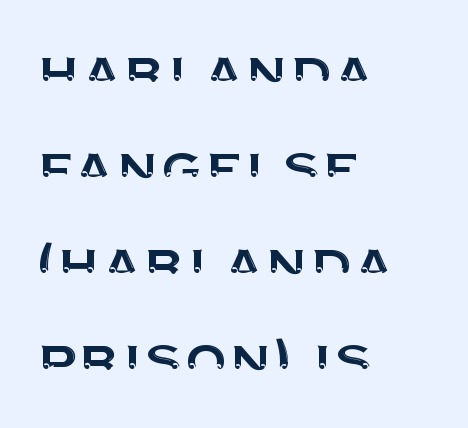
{"serif": "no", "italic": "no", "width": "normal", "stroke_contrast": "medium", "x_height": "large", "monospaced": "no", "underline": "no", "align": "left", "line_spacing": "normal", "line_spacing_ratio": 1.39, "letter_spacing": "normal", "letter_spacing_em": 0.0, "glyph_px": 69}
